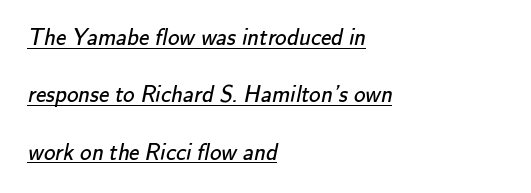
The image shows 23 px text type; set left-aligned, loose line spacing (2.49x), normal letter spacing, underlined.
